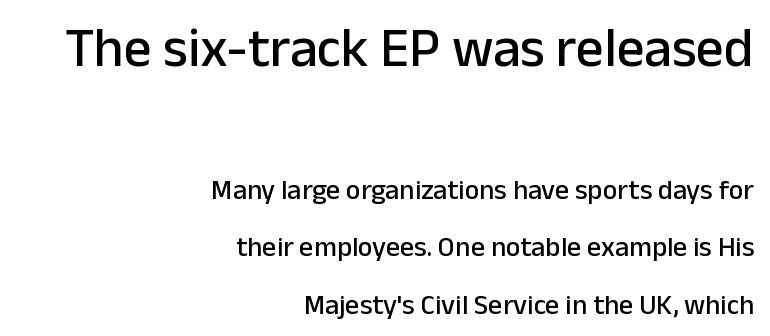
The image shows 55 px sans-serif type, upright; set right-aligned, loose line spacing (2.05x), normal letter spacing, not underlined; the first (top) block is 1.96x larger; low stroke contrast and a medium x-height.
